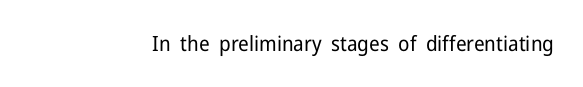
{"italic": "no", "bold": "no", "underline": "no", "letter_spacing": "normal", "letter_spacing_em": 0.0, "glyph_px": 21}
